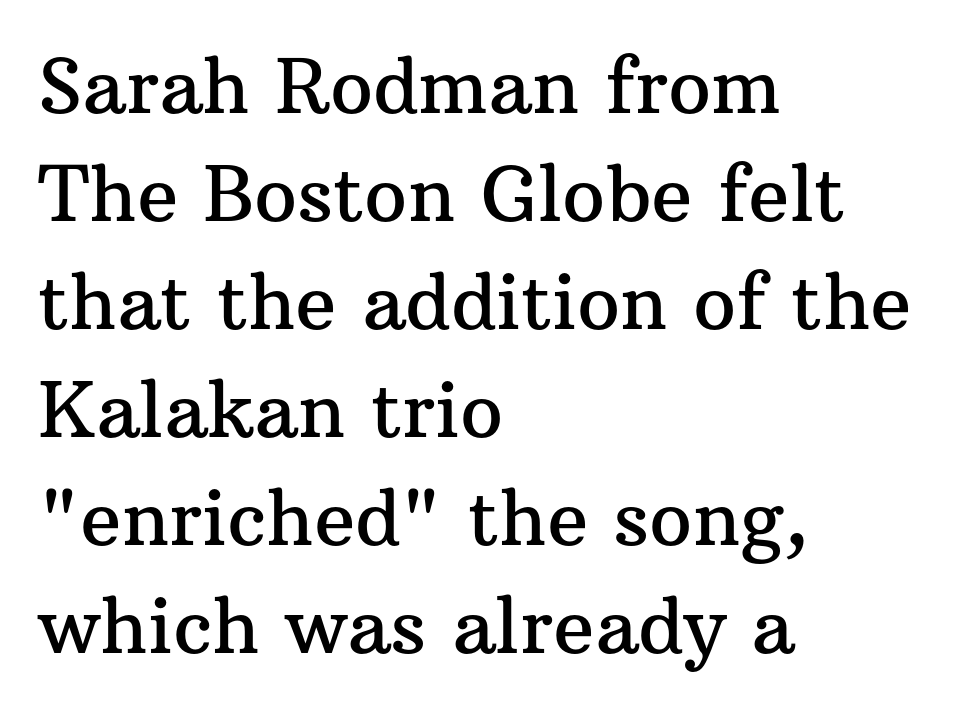
The image shows 76 px serif type, upright; set left-aligned, normal line spacing (1.42x), normal letter spacing, not underlined; medium stroke contrast and a medium x-height.
